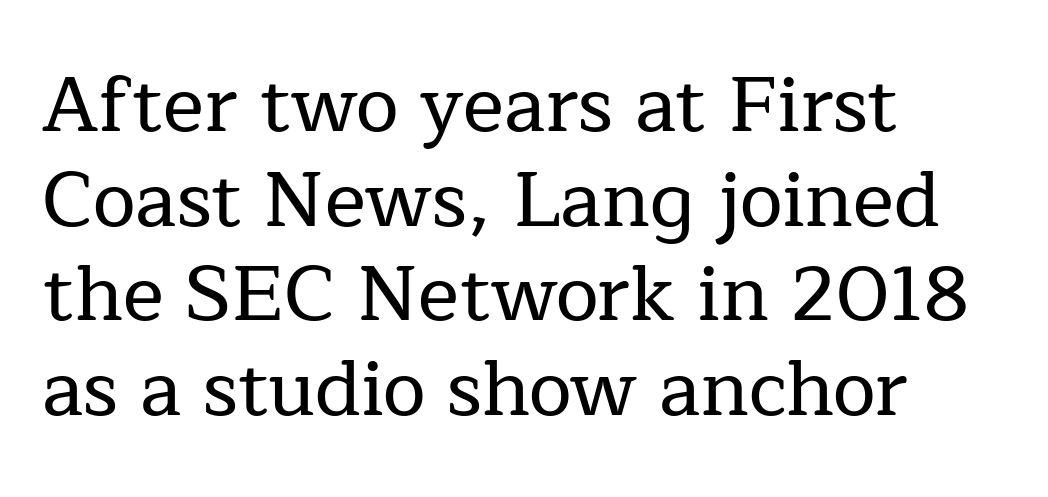
{"serif": "yes", "italic": "no", "width": "normal", "stroke_contrast": "low", "x_height": "medium", "monospaced": "no", "underline": "no", "align": "left", "line_spacing_ratio": 1.23, "letter_spacing": "normal", "letter_spacing_em": 0.0, "glyph_px": 77}
